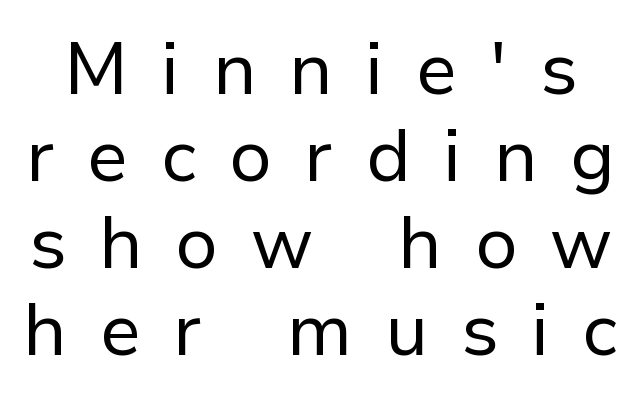
{"serif": "no", "italic": "no", "bold": "no", "weight": "regular", "width": "normal", "stroke_contrast": "low", "x_height": "medium", "monospaced": "no", "underline": "no", "line_spacing_ratio": 1.19, "letter_spacing": "wide", "letter_spacing_em": 0.45, "glyph_px": 73}
